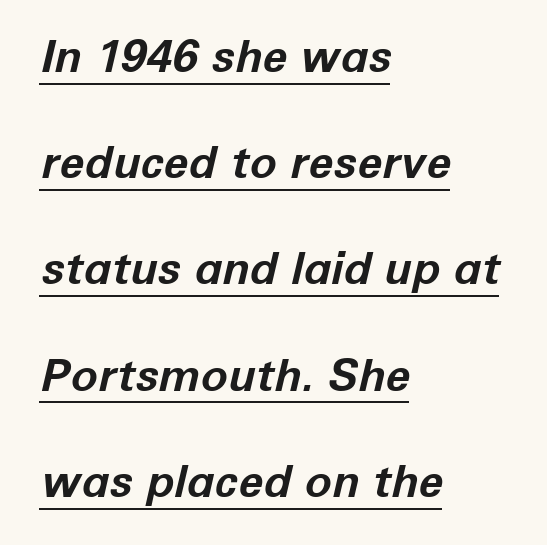
{"italic": "yes", "lean": "right", "slant_degrees": 12, "bold": "yes", "weight": "bold", "width": "normal", "stroke_contrast": "low", "x_height": "medium", "monospaced": "no", "underline": "yes", "align": "left", "line_spacing": "loose", "line_spacing_ratio": 2.36, "letter_spacing": "normal", "letter_spacing_em": 0.0, "glyph_px": 45}
